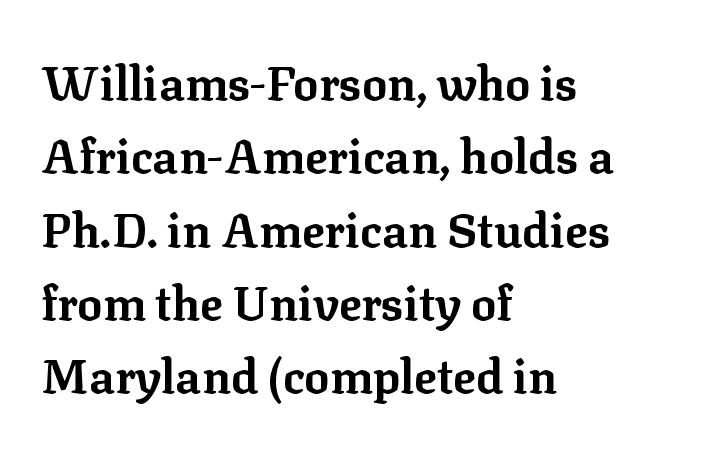
Q: Is the text bold? A: Yes.
Q: Is the text italic (slanted)? A: No, it is upright.
Q: Is the typeface a serif or a sans-serif typeface? A: Serif.
Q: Is the text underlined? A: No.
Q: How is the paragraph aligned? A: Left-aligned.
Q: Is the spacing between letters normal or unusually wide? A: Normal.
Q: Is the spacing between lines tight, normal or loose? A: Normal.
Q: Width (condensed, normal, or wide)? A: Normal.
Q: Stroke contrast? A: Low.
Q: x-height? A: Medium.
Q: Monospaced? A: No.
